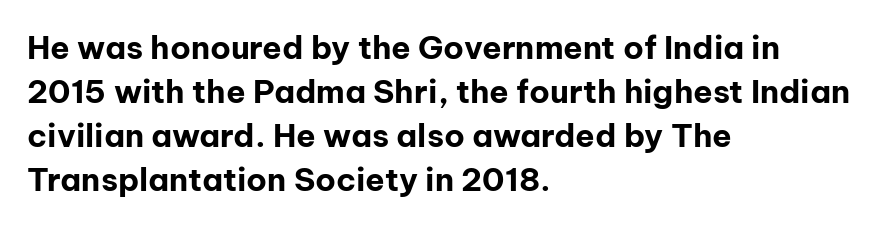
The image shows 32 px bold sans-serif type, upright; set left-aligned, normal line spacing (1.38x), normal letter spacing, not underlined; low stroke contrast and a medium x-height.
